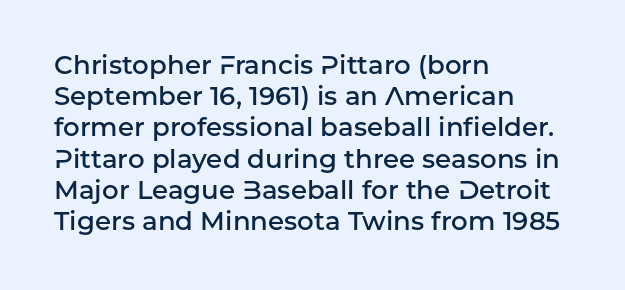
{"italic": "no", "bold": "semi", "underline": "no", "align": "left", "line_spacing_ratio": 1.2, "letter_spacing": "normal", "letter_spacing_em": 0.0, "glyph_px": 26}
